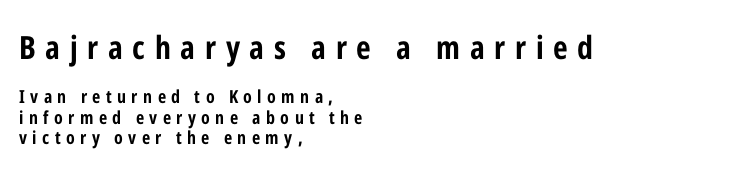
Q: Is the text bold? A: Yes.
Q: Is the text italic (slanted)? A: No, it is upright.
Q: Is the typeface a serif or a sans-serif typeface? A: Sans-serif.
Q: Is the text underlined? A: No.
Q: How is the paragraph aligned? A: Left-aligned.
Q: Is the spacing between letters normal or unusually wide? A: Unusually wide.
Q: Is the spacing between lines tight, normal or loose? A: Tight.
Q: Which block of text is set in a larger size, the first (top) or the second (bottom)? A: The first (top) one.
Q: Width (condensed, normal, or wide)? A: Condensed.
Q: Stroke contrast? A: Low.
Q: x-height? A: Medium.
Q: Monospaced? A: No.
